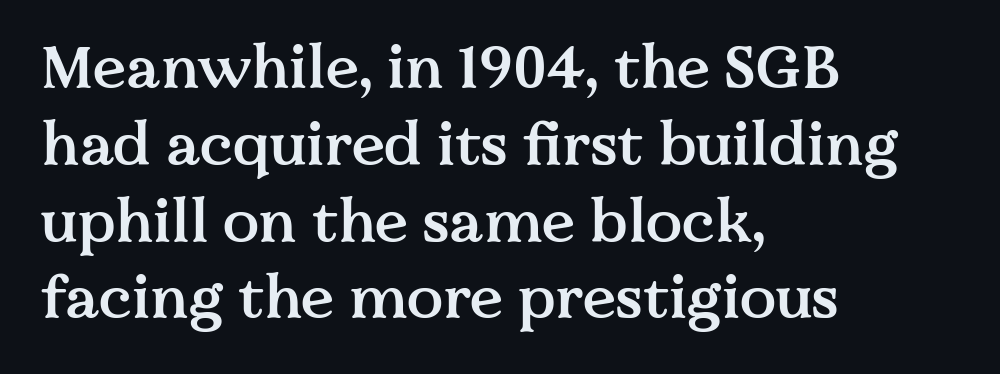
The image shows 60 px semibold serif type, upright; set left-aligned, normal line spacing (1.28x), normal letter spacing, not underlined; medium stroke contrast and a medium x-height.
